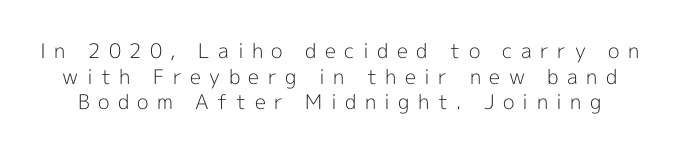
Q: Is the text bold? A: No.
Q: Is the text italic (slanted)? A: No, it is upright.
Q: Is the text underlined? A: No.
Q: Is the spacing between letters normal or unusually wide? A: Unusually wide.
Q: Is the spacing between lines tight, normal or loose? A: Normal.
